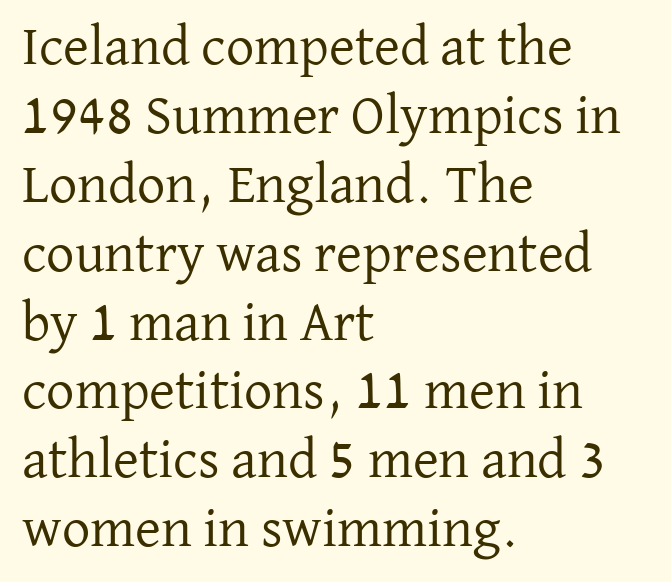
{"serif": "yes", "italic": "no", "bold": "no", "weight": "regular", "width": "normal", "stroke_contrast": "low", "x_height": "medium", "monospaced": "no", "underline": "no", "align": "left", "line_spacing_ratio": 1.23, "letter_spacing": "normal", "letter_spacing_em": 0.0, "glyph_px": 56}
